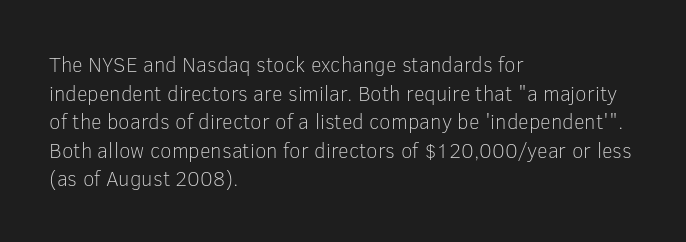
The image shows 21 px text type, upright; set left-aligned, normal line spacing (1.36x), normal letter spacing, not underlined.
